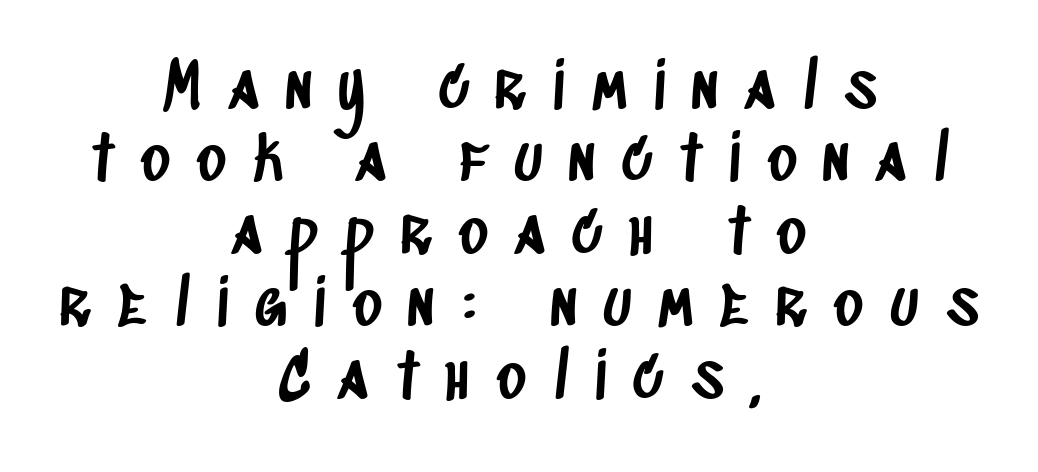
{"serif": "no", "width": "condensed", "stroke_contrast": "low", "x_height": "large", "monospaced": "no", "underline": "no", "align": "center", "line_spacing": "tight", "line_spacing_ratio": 1.15, "letter_spacing": "wide", "letter_spacing_em": 0.42, "glyph_px": 63}
